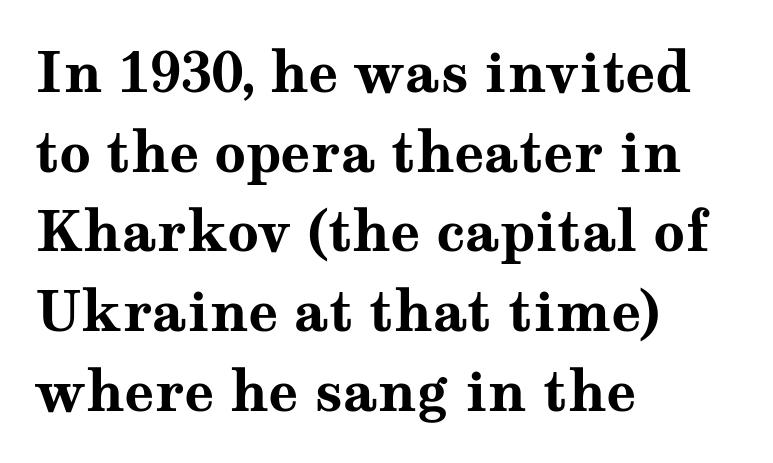
{"serif": "yes", "italic": "no", "bold": "yes", "weight": "bold", "width": "wide", "stroke_contrast": "medium", "x_height": "medium", "monospaced": "no", "underline": "no", "align": "left", "line_spacing": "normal", "line_spacing_ratio": 1.45, "letter_spacing": "normal", "letter_spacing_em": 0.0, "glyph_px": 55}
